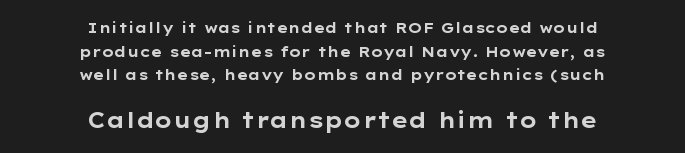
The image shows 21 px bold type, upright; set centered, normal line spacing (1.69x), normal letter spacing, not underlined; the second (bottom) block is 1.5x larger.
